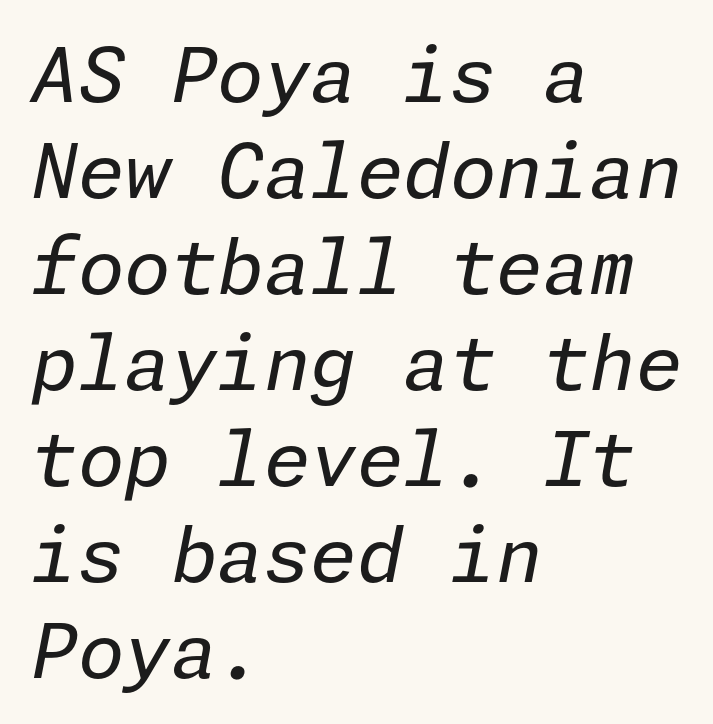
The image shows 75 px regular-weight type, italic (leaning right); set left-aligned, normal line spacing (1.28x), normal letter spacing, not underlined; low stroke contrast and a medium x-height.
